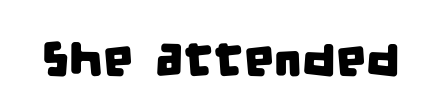
Each word holds together tightly as a unit, with standard inter-letter gaps. I'd call this a sans setting — the letters go barefoot. Think of a printed novel: that variable character pitch is what you see here. No word sits above an underline.
